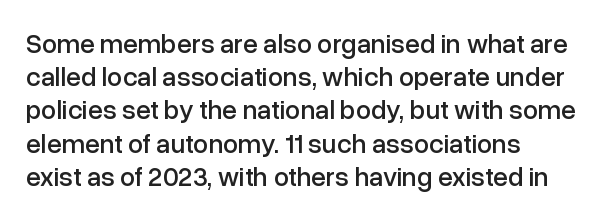
{"italic": "no", "underline": "no", "align": "left", "line_spacing_ratio": 1.23, "letter_spacing": "normal", "letter_spacing_em": 0.0, "glyph_px": 27}
